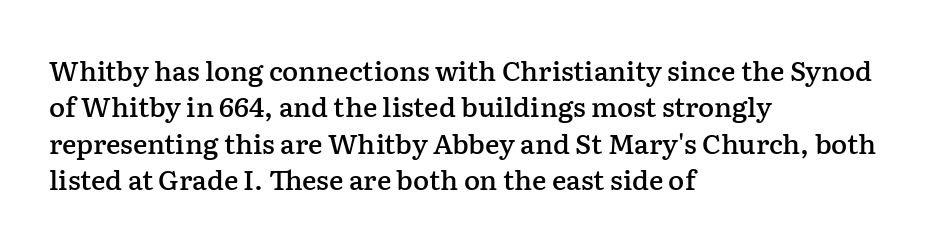
Q: Is the text bold? A: Semi-bold.
Q: Is the text italic (slanted)? A: No, it is upright.
Q: Is the text underlined? A: No.
Q: How is the paragraph aligned? A: Left-aligned.
Q: Is the spacing between letters normal or unusually wide? A: Normal.
Q: Is the spacing between lines tight, normal or loose? A: Normal.
